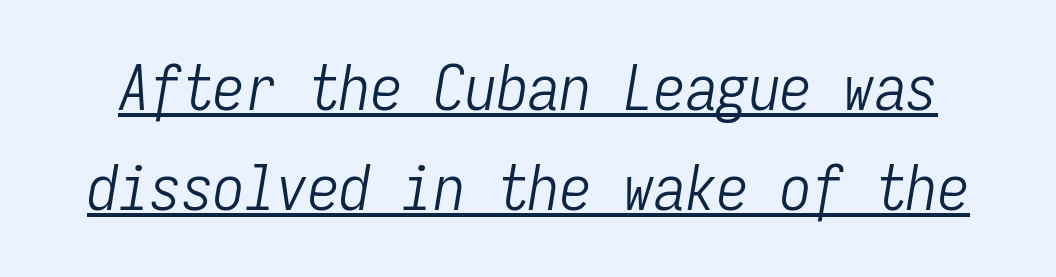
The letterforms sit at book weight or below. You could count columns in this text — the font is strictly monospaced. A typesetter would call this leading conventional body-copy spacing. Is the letter spacing exaggerated? No — it looks like the ordinary default. These characters rest on top of a visible drawn line.
